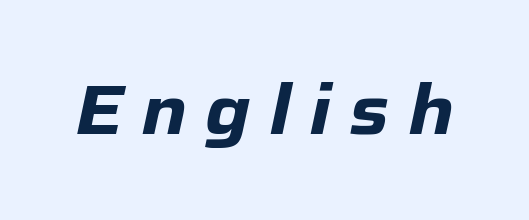
{"italic": "yes", "lean": "right", "slant_degrees": 12, "bold": "yes", "weight": "heavy", "width": "normal", "stroke_contrast": "low", "x_height": "medium", "monospaced": "no", "underline": "no", "letter_spacing": "wide", "letter_spacing_em": 0.26, "glyph_px": 69}
